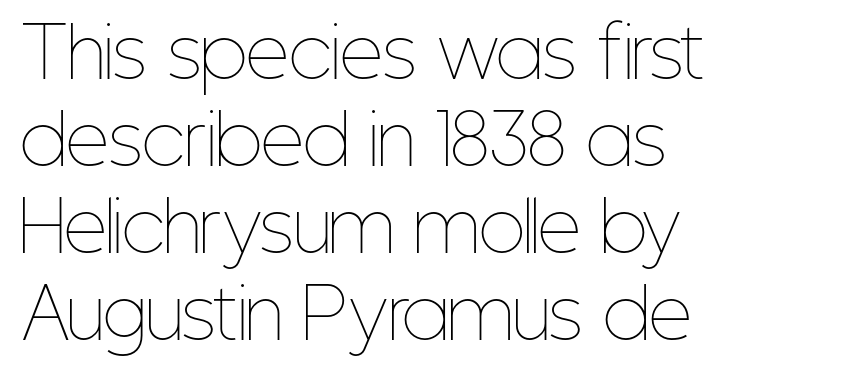
This sample has the flowing, uneven cadence of proportional lettering. The lettering holds an erect, upright posture throughout. The specimen omits any rule beneath the text block's lines. The vertical gap from one line to the next is medium.
